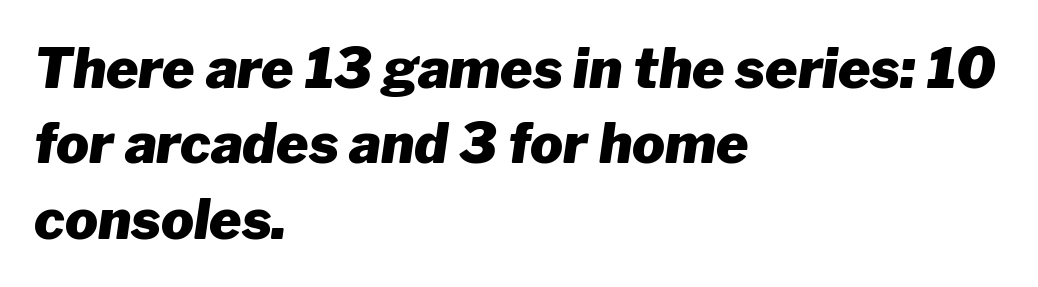
{"italic": "yes", "lean": "right", "slant_degrees": 8, "bold": "yes", "weight": "heavy", "width": "normal", "stroke_contrast": "low", "x_height": "medium", "monospaced": "no", "underline": "no", "align": "left", "line_spacing": "normal", "line_spacing_ratio": 1.37, "letter_spacing": "normal", "letter_spacing_em": 0.0, "glyph_px": 55}
